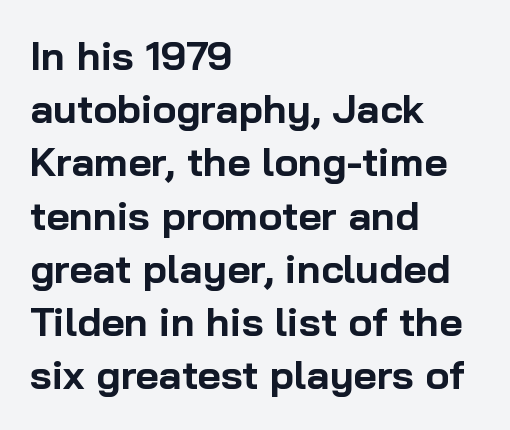
Q: Is the text bold? A: Yes.
Q: Is the text italic (slanted)? A: No, it is upright.
Q: Is the typeface a serif or a sans-serif typeface? A: Sans-serif.
Q: Is the text underlined? A: No.
Q: How is the paragraph aligned? A: Left-aligned.
Q: Is the spacing between letters normal or unusually wide? A: Normal.
Q: Is the spacing between lines tight, normal or loose? A: Normal.
Q: Width (condensed, normal, or wide)? A: Normal.
Q: Stroke contrast? A: Low.
Q: x-height? A: Medium.
Q: Monospaced? A: No.
